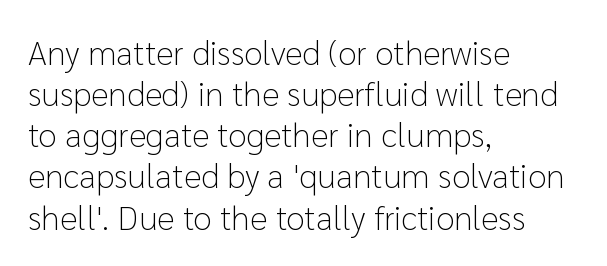
{"serif": "no", "italic": "no", "bold": "no", "weight": "light", "width": "normal", "stroke_contrast": "low", "x_height": "medium", "monospaced": "no", "underline": "no", "align": "left", "line_spacing_ratio": 1.21, "letter_spacing": "normal", "letter_spacing_em": 0.0, "glyph_px": 34}
